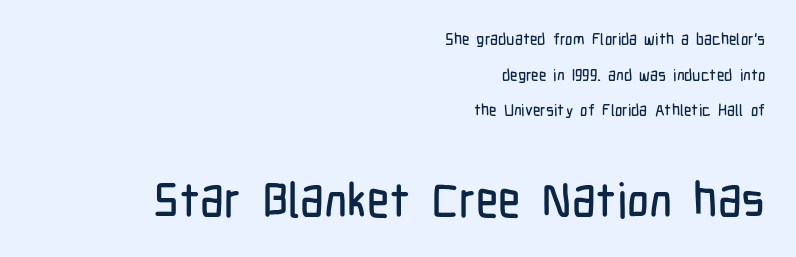
The image shows 48 px condensed sans-serif type, upright; set right-aligned, loose line spacing (2.23x), normal letter spacing, not underlined; the second (bottom) block is 3.0x larger; low stroke contrast and a medium x-height.
